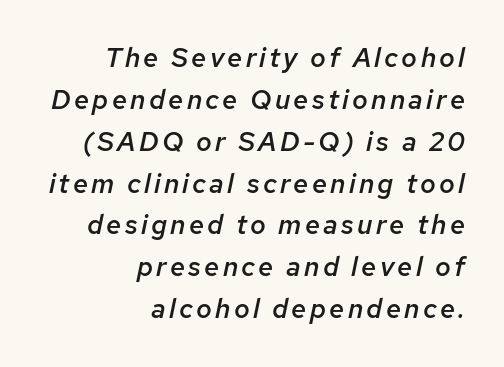
The image shows 27 px text type, italic (leaning right); set right-aligned, normal line spacing (1.55x), not underlined.
